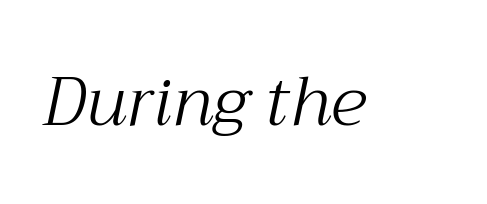
{"serif": "yes", "italic": "yes", "lean": "right", "slant_degrees": 12, "bold": "no", "weight": "light", "width": "normal", "stroke_contrast": "medium", "x_height": "medium", "monospaced": "no", "underline": "no", "letter_spacing": "normal", "letter_spacing_em": 0.0, "glyph_px": 69}
